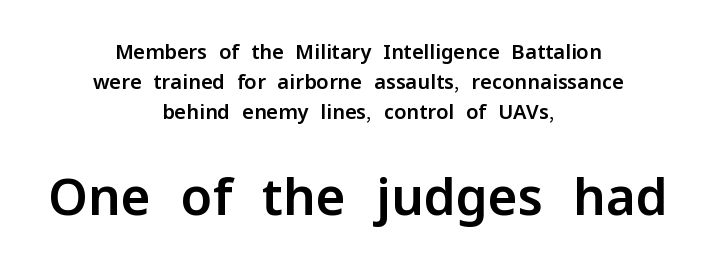
Q: Is the text italic (slanted)? A: No, it is upright.
Q: Is the typeface a serif or a sans-serif typeface? A: Sans-serif.
Q: Is the text underlined? A: No.
Q: How is the paragraph aligned? A: Centered.
Q: Is the spacing between letters normal or unusually wide? A: Normal.
Q: Is the spacing between lines tight, normal or loose? A: Normal.
Q: Which block of text is set in a larger size, the first (top) or the second (bottom)? A: The second (bottom) one.
Q: Width (condensed, normal, or wide)? A: Normal.
Q: Stroke contrast? A: Low.
Q: x-height? A: Medium.
Q: Monospaced? A: No.
